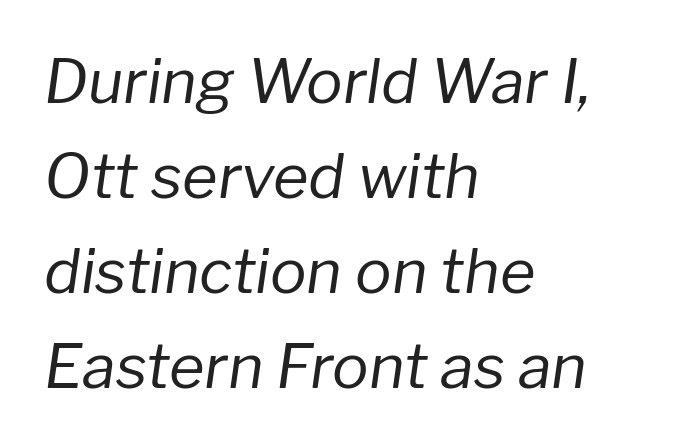
Normally led — the rows are evenly, conventionally spaced. These lines are rendered in a variable-pitch font. Each stroke keeps to a modest, everyday thickness or less. Casual observation: everything's shoved over to the left. A typesetter would call this zero additional tracking. Just letters on the line, the space beneath them empty.
